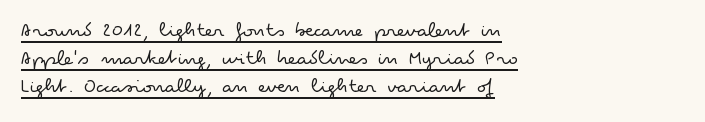
The image shows 22 px text type, upright; set left-aligned, normal line spacing (1.28x), normal letter spacing, underlined.
